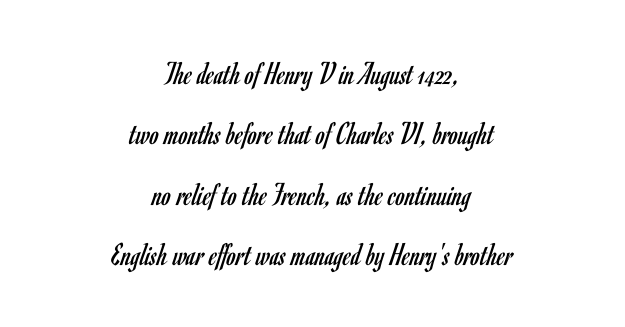
Q: Is the text bold? A: No.
Q: Is the text italic (slanted)? A: Yes.
Q: Is the typeface a serif or a sans-serif typeface? A: Sans-serif.
Q: Is the text underlined? A: No.
Q: How is the paragraph aligned? A: Centered.
Q: Is the spacing between letters normal or unusually wide? A: Normal.
Q: Width (condensed, normal, or wide)? A: Condensed.
Q: Stroke contrast? A: Low.
Q: x-height? A: Small.
Q: Monospaced? A: No.
